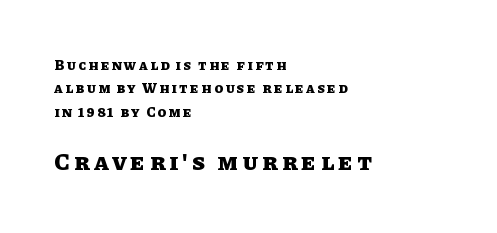
Q: Is the text bold? A: Yes.
Q: Is the text italic (slanted)? A: No, it is upright.
Q: Is the text underlined? A: No.
Q: How is the paragraph aligned? A: Left-aligned.
Q: Is the spacing between lines tight, normal or loose? A: Normal.
Q: Which block of text is set in a larger size, the first (top) or the second (bottom)? A: The second (bottom) one.
